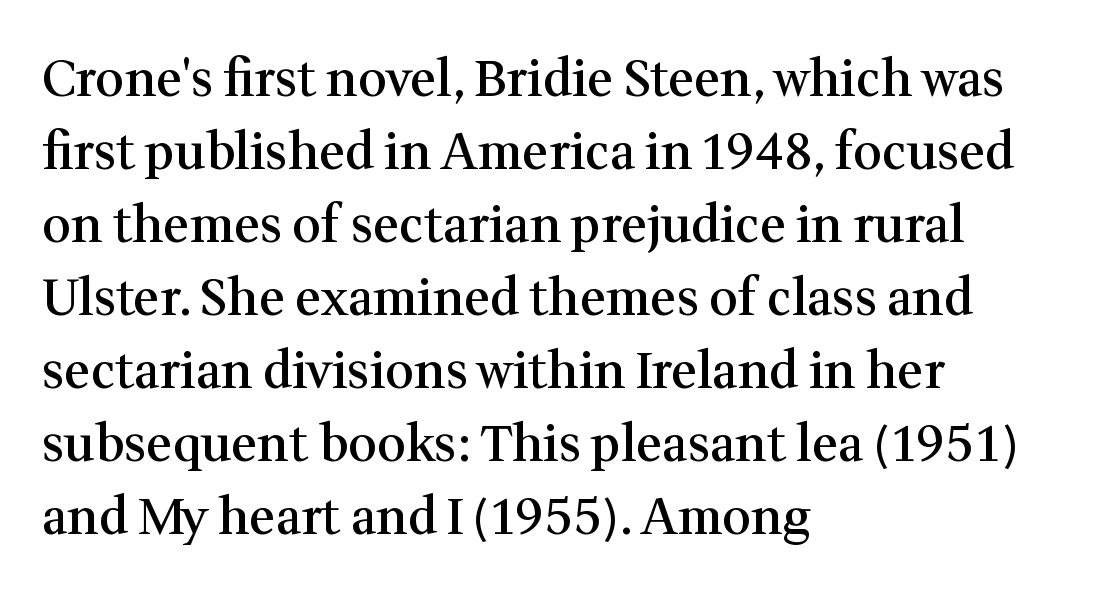
The image shows 50 px semibold serif type, upright; set left-aligned, normal line spacing (1.46x), normal letter spacing, not underlined; medium stroke contrast and a medium x-height.
